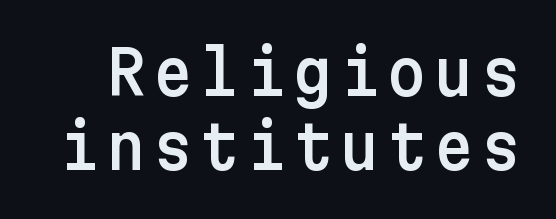
Q: Is the text italic (slanted)? A: No, it is upright.
Q: Is the typeface a serif or a sans-serif typeface? A: Sans-serif.
Q: Is the text underlined? A: No.
Q: Width (condensed, normal, or wide)? A: Normal.
Q: Stroke contrast? A: Low.
Q: x-height? A: Medium.
